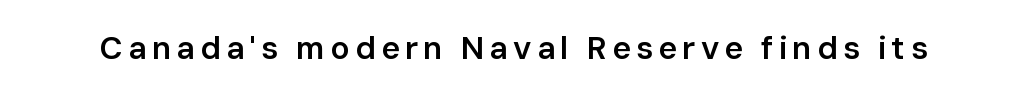
{"serif": "no", "italic": "no", "bold": "semi", "weight": "semibold", "width": "normal", "stroke_contrast": "low", "x_height": "medium", "monospaced": "no", "underline": "no", "glyph_px": 32}
